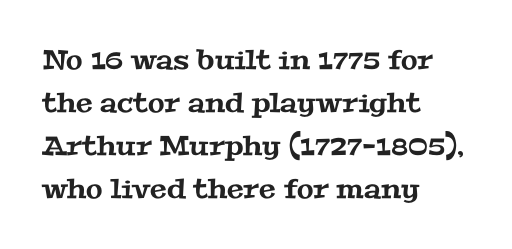
{"underline": "no", "align": "left", "line_spacing": "normal", "line_spacing_ratio": 1.59, "letter_spacing": "normal", "letter_spacing_em": 0.0, "glyph_px": 27}
